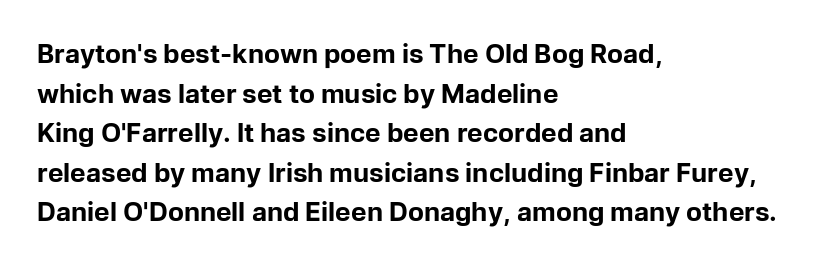
Q: Is the text bold? A: Yes.
Q: Is the text italic (slanted)? A: No, it is upright.
Q: Is the text underlined? A: No.
Q: How is the paragraph aligned? A: Left-aligned.
Q: Is the spacing between letters normal or unusually wide? A: Normal.
Q: Is the spacing between lines tight, normal or loose? A: Normal.
